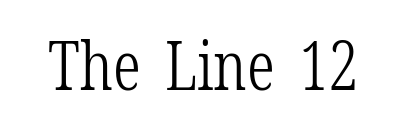
{"serif": "yes", "italic": "no", "bold": "no", "weight": "light", "width": "condensed", "stroke_contrast": "low", "x_height": "medium", "monospaced": "no", "underline": "no", "letter_spacing": "normal", "letter_spacing_em": 0.0, "glyph_px": 68}
